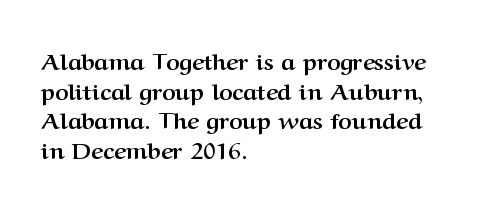
{"italic": "no", "bold": "yes", "underline": "no", "align": "left", "line_spacing": "normal", "line_spacing_ratio": 1.29, "letter_spacing": "normal", "letter_spacing_em": 0.0, "glyph_px": 23}
